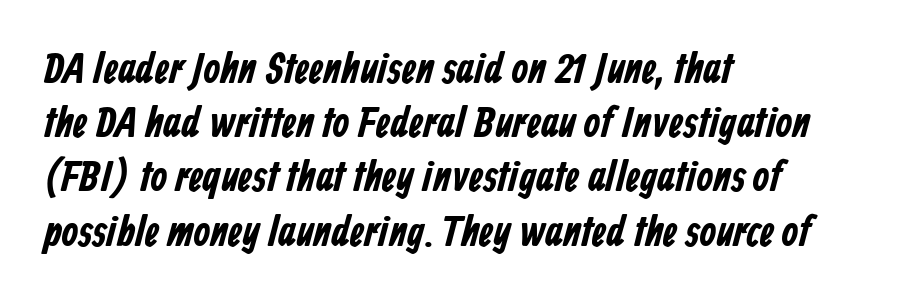
Q: Is the text bold? A: Yes.
Q: Is the typeface a serif or a sans-serif typeface? A: Sans-serif.
Q: Is the text underlined? A: No.
Q: How is the paragraph aligned? A: Left-aligned.
Q: Is the spacing between letters normal or unusually wide? A: Normal.
Q: Is the spacing between lines tight, normal or loose? A: Normal.
Q: Width (condensed, normal, or wide)? A: Condensed.
Q: Stroke contrast? A: Low.
Q: x-height? A: Medium.
Q: Monospaced? A: No.
